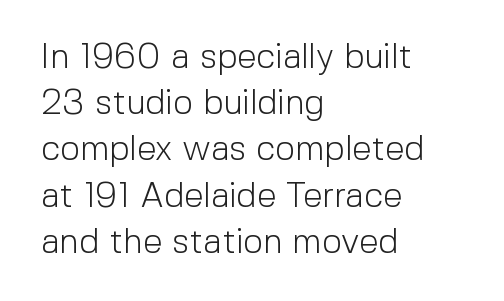
Q: Is the text bold? A: No.
Q: Is the text italic (slanted)? A: No, it is upright.
Q: Is the typeface a serif or a sans-serif typeface? A: Sans-serif.
Q: Is the text underlined? A: No.
Q: How is the paragraph aligned? A: Left-aligned.
Q: Is the spacing between letters normal or unusually wide? A: Normal.
Q: Is the spacing between lines tight, normal or loose? A: Normal.
Q: Width (condensed, normal, or wide)? A: Normal.
Q: x-height? A: Medium.
Q: Monospaced? A: No.
